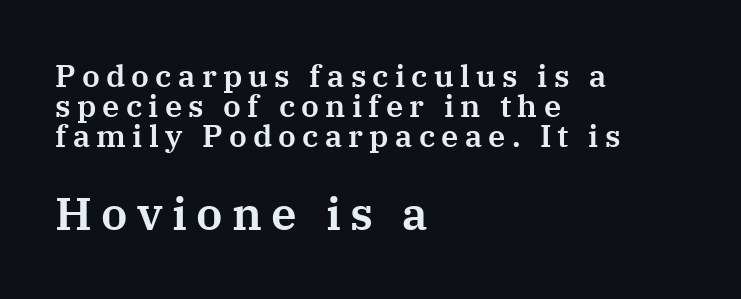
Notice how descenders almost collide with the ascenders below — that's tight leading. The letters stand straight up with perfectly vertical stems. The horizontal fit of the characters is loose and conspicuously gappy. Regarding serifs, this sample has them. A typesetter would call this proportional, since set widths differ per character. The string is rendered with underlining switched off.
